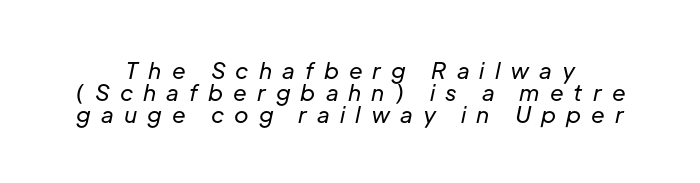
Q: Is the text bold? A: No.
Q: Is the text italic (slanted)? A: Yes, it leans right by about 12 degrees.
Q: Is the text underlined? A: No.
Q: Is the spacing between letters normal or unusually wide? A: Unusually wide.
Q: Is the spacing between lines tight, normal or loose? A: Tight.
